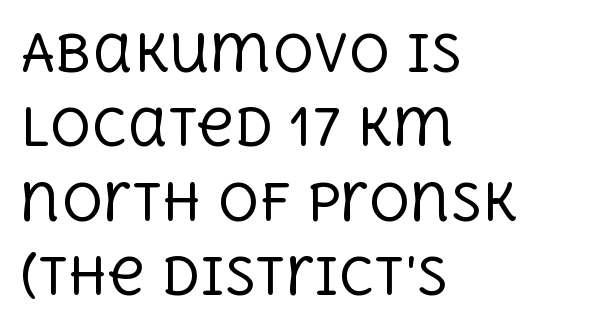
Look at the bottom of the vertical strokes: they flare into serifs here. Each row of text sits above clean, open space. Style check: upright. The rendering uses natural spacing where letterforms have individual widths.
